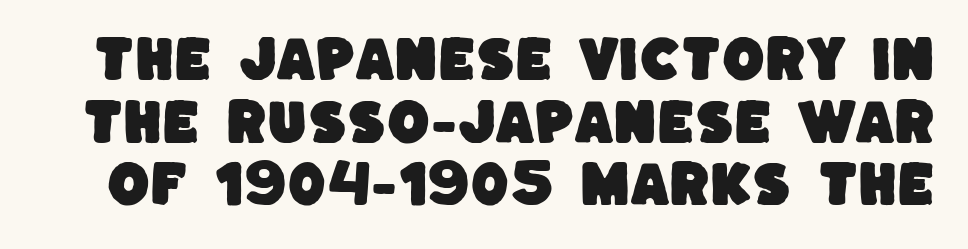
Think of a printed novel: that variable character pitch is what you see here. Honestly, the row spacing looks completely unremarkable. A typesetter would call this zero additional tracking. Type without underlining. The letters carry no serifs — their stems end cleanly without finishing strokes.
